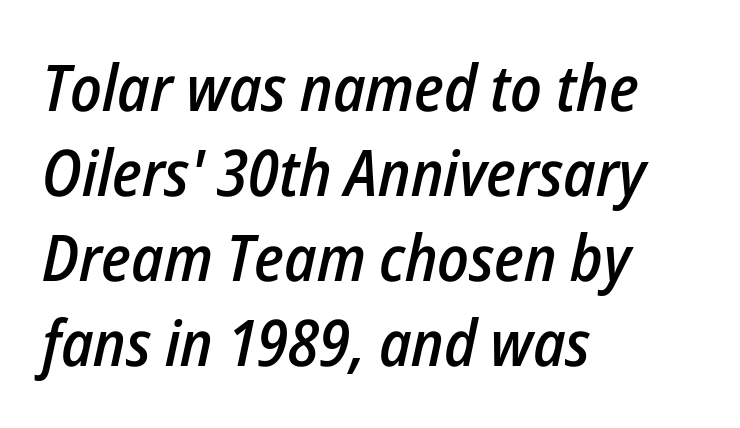
There is no visible air inserted between adjacent glyphs. Slanted lettering throughout. These lines carry some extra weight — a demibold, not a full bold. A typesetter would call this proportional, since set widths differ per character. Baseline-to-baseline distance is the conventional proportion of letter height. Decoration check: the copy has no underline.
